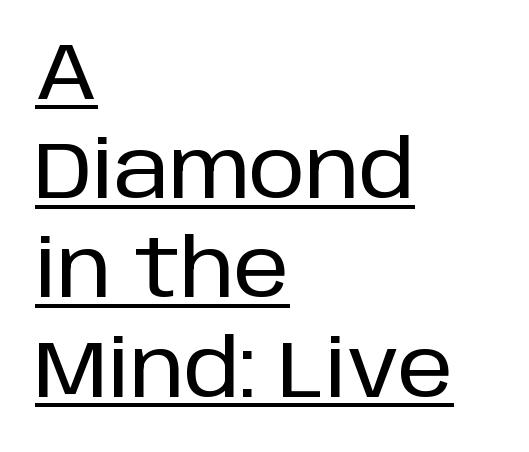
Q: Is the text italic (slanted)? A: No, it is upright.
Q: Is the typeface a serif or a sans-serif typeface? A: Sans-serif.
Q: Is the text underlined? A: Yes.
Q: How is the paragraph aligned? A: Left-aligned.
Q: Is the spacing between letters normal or unusually wide? A: Normal.
Q: Width (condensed, normal, or wide)? A: Normal.
Q: Stroke contrast? A: Low.
Q: x-height? A: Large.
Q: Monospaced? A: No.
